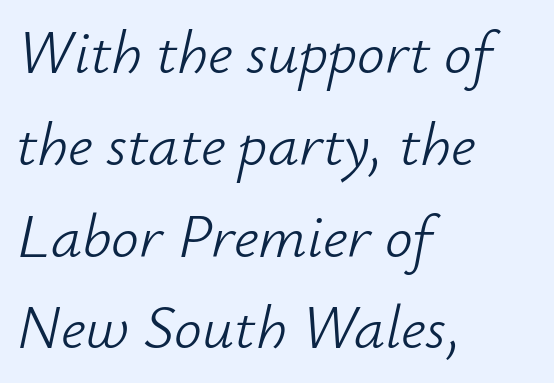
Q: Is the text bold? A: No.
Q: Is the text italic (slanted)? A: Yes, it leans right by about 12 degrees.
Q: Is the text underlined? A: No.
Q: How is the paragraph aligned? A: Left-aligned.
Q: Is the spacing between letters normal or unusually wide? A: Normal.
Q: Is the spacing between lines tight, normal or loose? A: Normal.
Q: Width (condensed, normal, or wide)? A: Normal.
Q: Stroke contrast? A: Low.
Q: x-height? A: Small.
Q: Monospaced? A: No.
